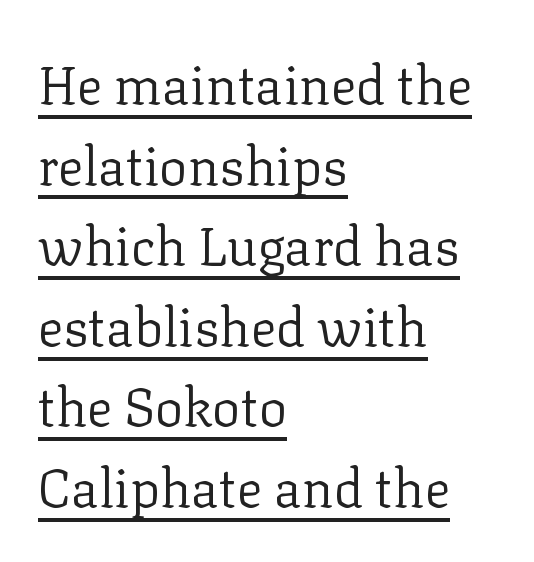
{"serif": "yes", "italic": "no", "bold": "no", "weight": "regular", "width": "normal", "stroke_contrast": "low", "x_height": "medium", "monospaced": "no", "underline": "yes", "align": "left", "line_spacing": "normal", "line_spacing_ratio": 1.52, "letter_spacing": "normal", "letter_spacing_em": 0.0, "glyph_px": 53}
